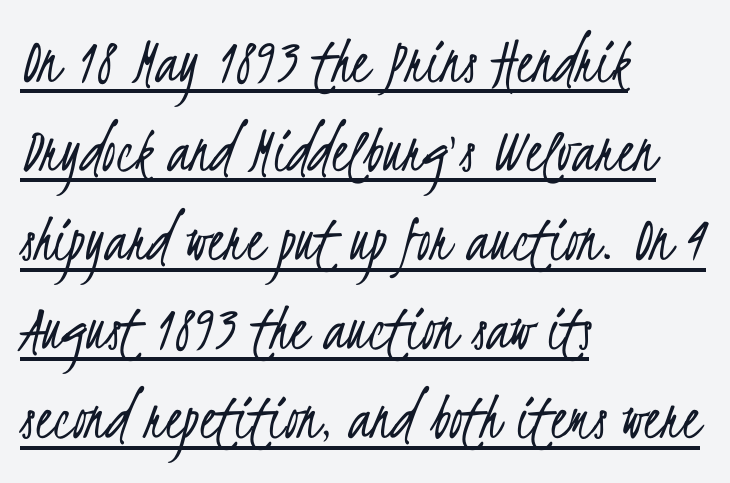
{"serif": "no", "bold": "no", "weight": "light", "width": "condensed", "stroke_contrast": "low", "x_height": "small", "monospaced": "no", "underline": "yes", "align": "left", "line_spacing": "normal", "line_spacing_ratio": 1.31, "letter_spacing": "normal", "letter_spacing_em": 0.0, "glyph_px": 68}
